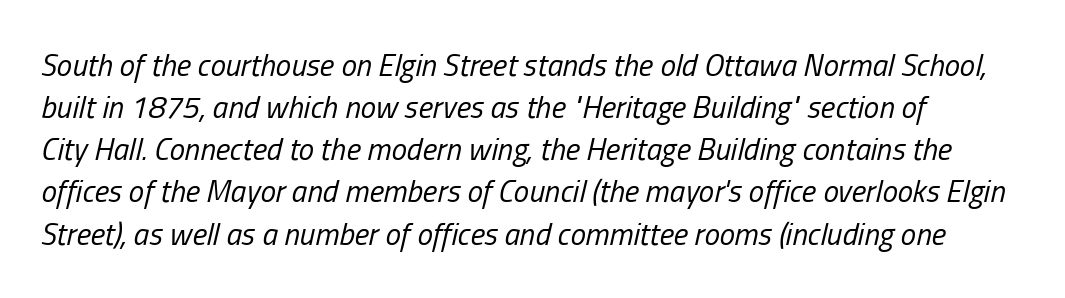
{"italic": "yes", "lean": "right", "slant_degrees": 13, "bold": "no", "weight": "regular", "width": "condensed", "stroke_contrast": "low", "x_height": "medium", "monospaced": "no", "underline": "no", "align": "left", "line_spacing": "normal", "line_spacing_ratio": 1.36, "letter_spacing": "normal", "letter_spacing_em": 0.0, "glyph_px": 31}
